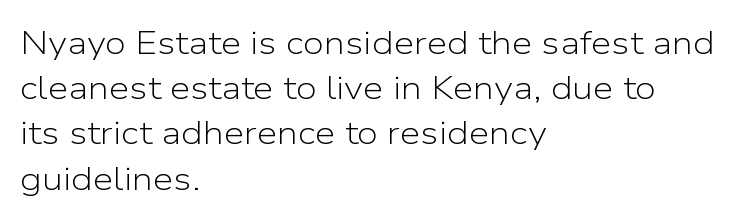
{"serif": "no", "italic": "no", "bold": "no", "weight": "light", "width": "normal", "stroke_contrast": "low", "x_height": "medium", "monospaced": "no", "underline": "no", "align": "left", "line_spacing": "normal", "line_spacing_ratio": 1.37, "letter_spacing": "normal", "letter_spacing_em": 0.0, "glyph_px": 33}
